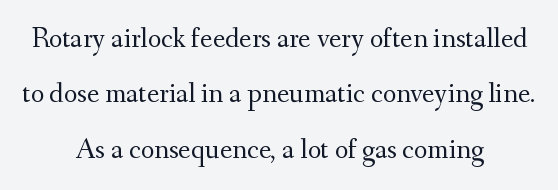
Bare-footed words on every line. You could fit nearly another row in the gap between these rows. Inter-character spacing is left at the font's built-in metrics. Italic: no, the glyphs are upright roman.
